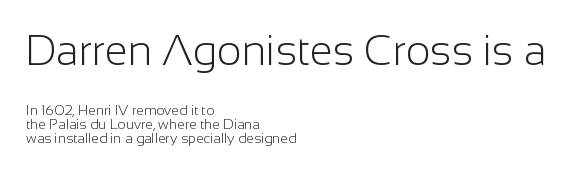
The image shows 42 px light sans-serif type, upright; set left-aligned, tight line spacing (1.01x), normal letter spacing, not underlined; the first (top) block is 3.0x larger; low stroke contrast and a medium x-height.
